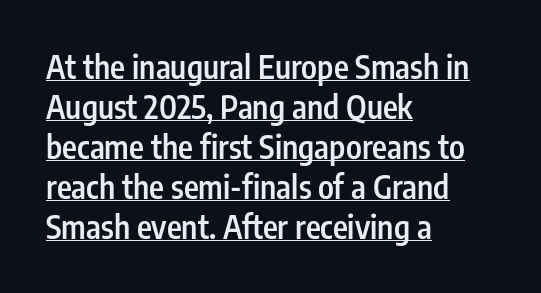
The image shows 32 px semibold, condensed sans-serif type, upright; set left-aligned, normal line spacing (1.25x), normal letter spacing, underlined; low stroke contrast and a medium x-height.
